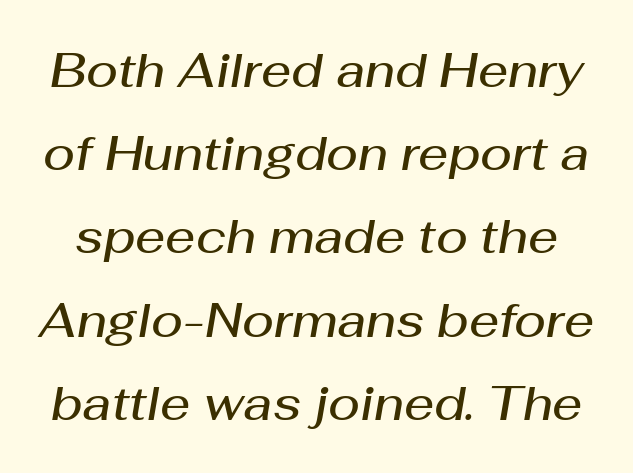
Q: Is the text bold? A: Semi-bold.
Q: Is the text italic (slanted)? A: Yes, it leans right by about 10 degrees.
Q: Is the text underlined? A: No.
Q: Is the spacing between letters normal or unusually wide? A: Normal.
Q: Width (condensed, normal, or wide)? A: Normal.
Q: Stroke contrast? A: Medium.
Q: x-height? A: Medium.
Q: Monospaced? A: No.
